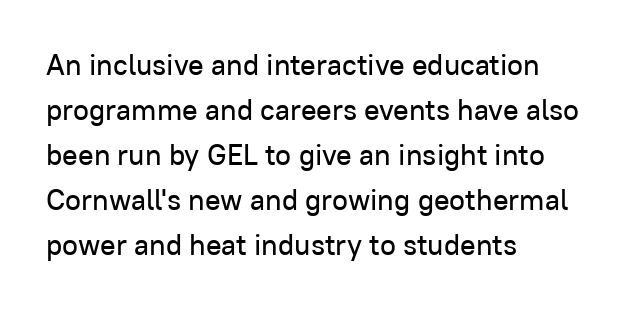
The image shows 29 px sans-serif type, upright; set left-aligned, normal line spacing (1.55x), normal letter spacing, not underlined; low stroke contrast and a medium x-height.
